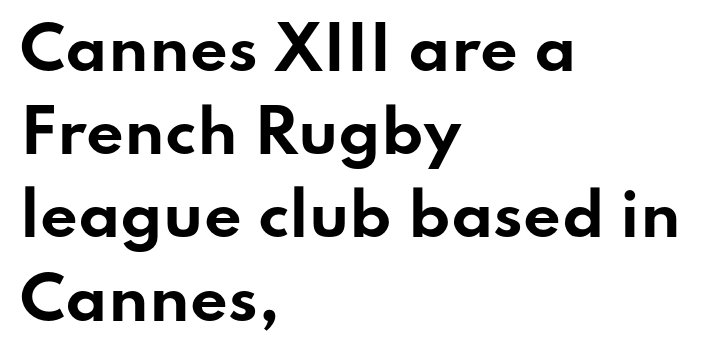
Standard letterfit; no display-style spreading of the glyphs. The text was rendered using a sans face with plain stroke endings. This is the regular roman posture of the typeface. Each new line begins a customary step beneath the previous one. You'd pick this weight for a headline — it's a proper bold. Proportional: the letters do not fall into vertical columns.
